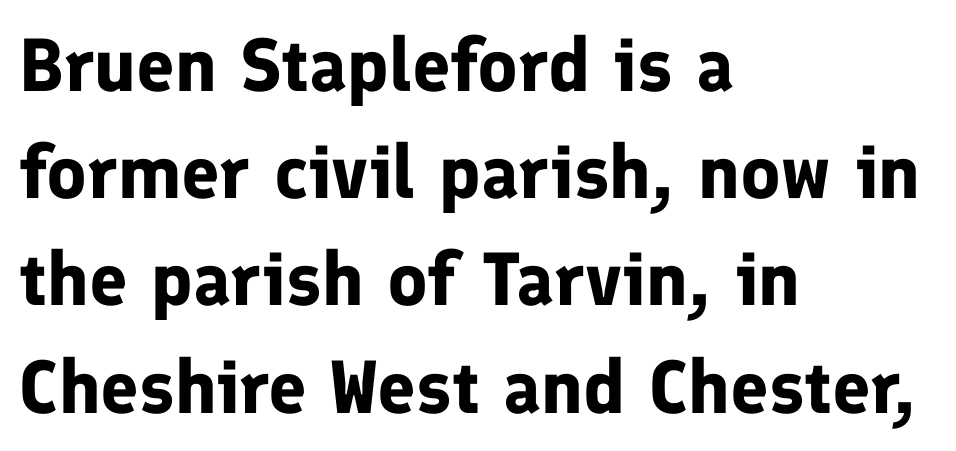
{"serif": "no", "italic": "no", "bold": "yes", "weight": "bold", "width": "normal", "stroke_contrast": "low", "x_height": "medium", "monospaced": "no", "underline": "no", "align": "left", "line_spacing": "normal", "line_spacing_ratio": 1.43, "letter_spacing": "normal", "letter_spacing_em": 0.0, "glyph_px": 75}
